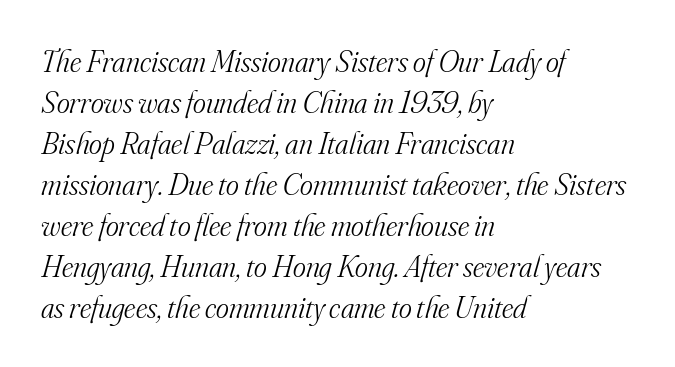
The image shows 31 px light serif type, italic (leaning right); set left-aligned, normal line spacing (1.32x), normal letter spacing, not underlined; medium stroke contrast and a small x-height.
